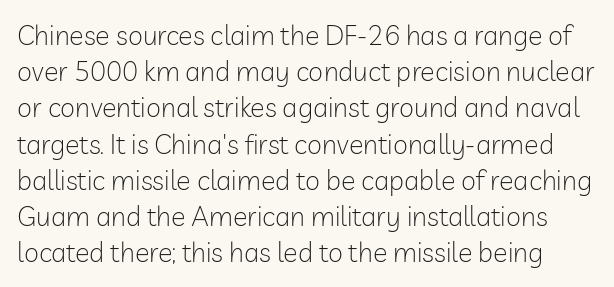
{"italic": "no", "bold": "no", "underline": "no", "line_spacing": "normal", "line_spacing_ratio": 1.34, "letter_spacing": "normal", "letter_spacing_em": 0.0, "glyph_px": 27}
